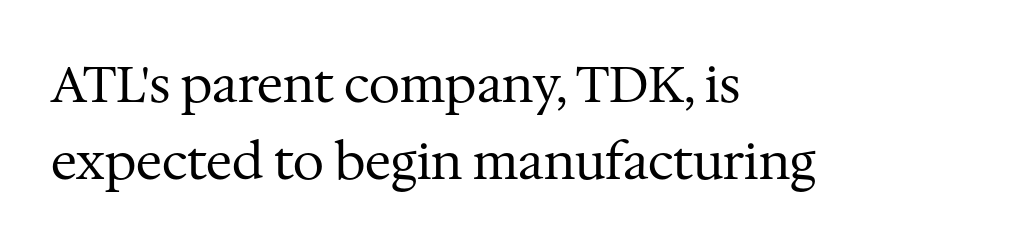
The space beneath each line is pristine and unruled. Default kerning and tracking; the words read as compact shapes. These lines are composed in type with serifs. Alignment: flush left. The rendering uses natural spacing where letterforms have individual widths.
